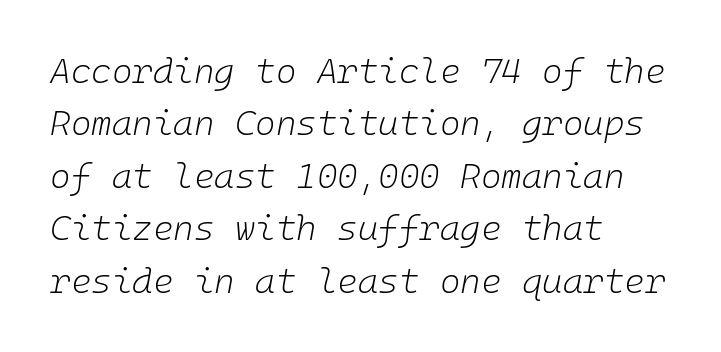
The image shows 35 px light type, italic (leaning right); set left-aligned, normal line spacing (1.5x), normal letter spacing, not underlined; low stroke contrast and a medium x-height.
